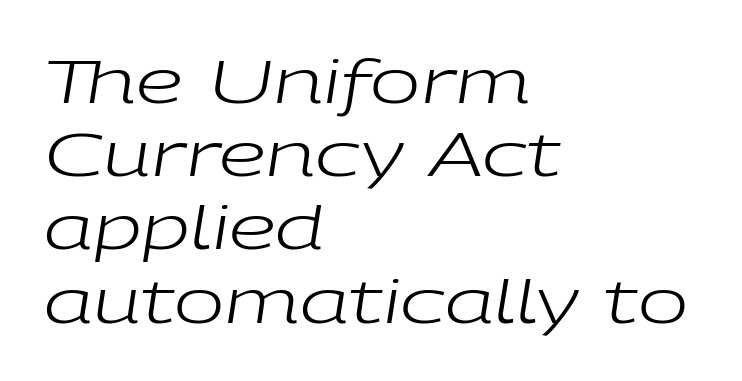
{"italic": "yes", "lean": "right", "slant_degrees": 9, "bold": "no", "weight": "regular", "width": "wide", "stroke_contrast": "low", "x_height": "medium", "monospaced": "no", "underline": "no", "align": "left", "line_spacing_ratio": 1.22, "letter_spacing": "normal", "letter_spacing_em": 0.0, "glyph_px": 60}
